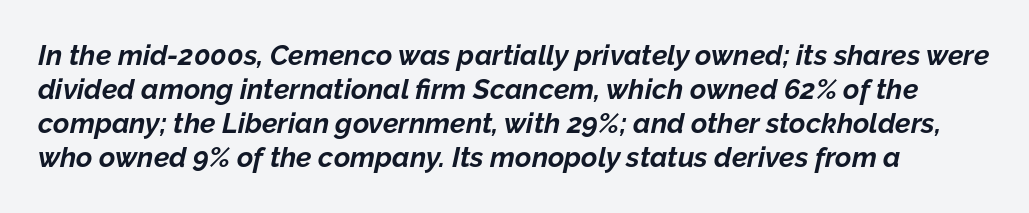
The space beneath each line is pristine and unruled. The line texture is even and compact thanks to regular tracking. The letters are slanted; this is an italic face. You could not count columns in this text — the font is proportionally spaced. A full-strength bold gives these letters their thick strokes.
